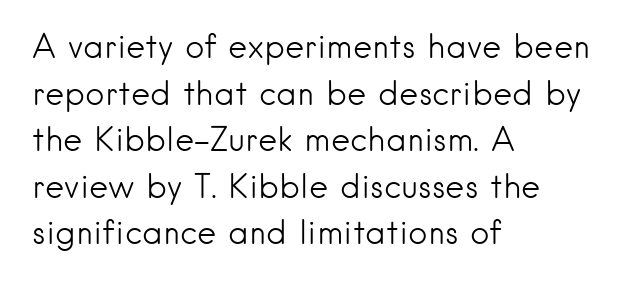
Q: Is the text bold? A: No.
Q: Is the text italic (slanted)? A: No, it is upright.
Q: Is the typeface a serif or a sans-serif typeface? A: Sans-serif.
Q: Is the text underlined? A: No.
Q: How is the paragraph aligned? A: Left-aligned.
Q: Is the spacing between letters normal or unusually wide? A: Normal.
Q: Is the spacing between lines tight, normal or loose? A: Normal.
Q: Width (condensed, normal, or wide)? A: Normal.
Q: Stroke contrast? A: Low.
Q: x-height? A: Small.
Q: Monospaced? A: No.
